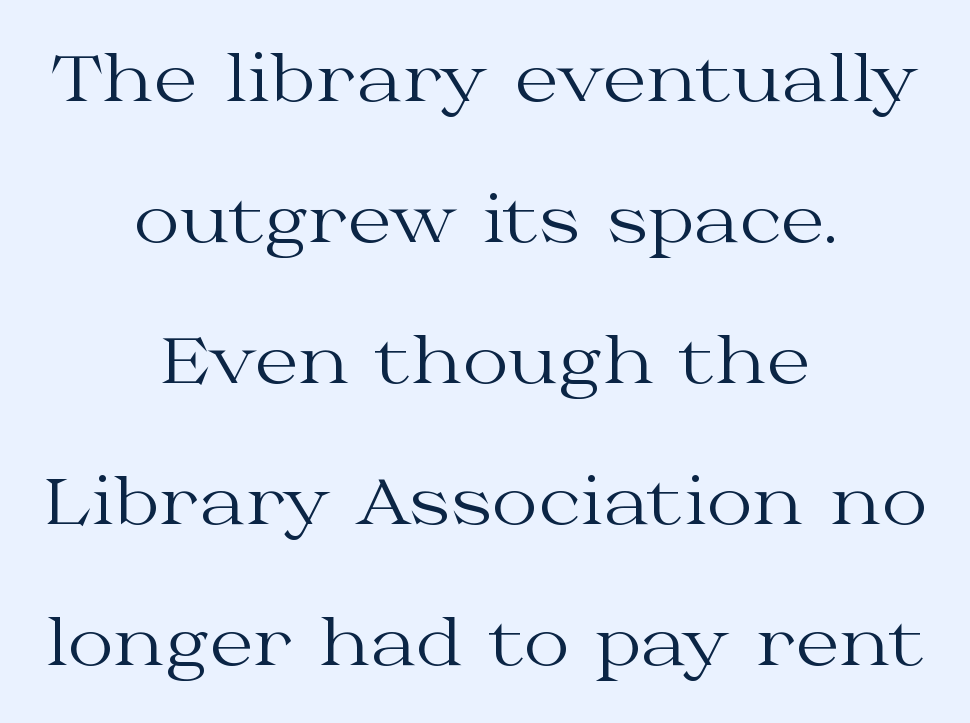
{"serif": "yes", "italic": "no", "bold": "no", "weight": "regular", "width": "wide", "stroke_contrast": "medium", "x_height": "medium", "monospaced": "no", "underline": "no", "align": "center", "line_spacing": "loose", "line_spacing_ratio": 2.24, "letter_spacing": "normal", "letter_spacing_em": 0.0, "glyph_px": 63}
